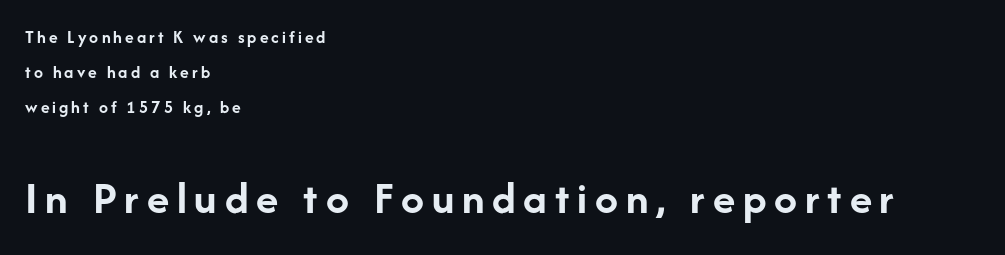
Q: Is the text bold? A: Yes.
Q: Is the text italic (slanted)? A: No, it is upright.
Q: Is the typeface a serif or a sans-serif typeface? A: Sans-serif.
Q: Is the text underlined? A: No.
Q: How is the paragraph aligned? A: Left-aligned.
Q: Is the spacing between lines tight, normal or loose? A: Loose.
Q: Which block of text is set in a larger size, the first (top) or the second (bottom)? A: The second (bottom) one.
Q: Width (condensed, normal, or wide)? A: Normal.
Q: Stroke contrast? A: Low.
Q: x-height? A: Medium.
Q: Monospaced? A: No.
